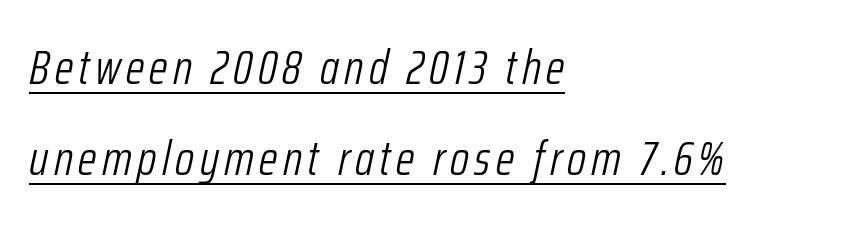
{"italic": "yes", "lean": "right", "slant_degrees": 12, "bold": "no", "weight": "light", "width": "condensed", "stroke_contrast": "low", "x_height": "medium", "monospaced": "no", "underline": "yes", "align": "left", "line_spacing_ratio": 1.89, "glyph_px": 48}
